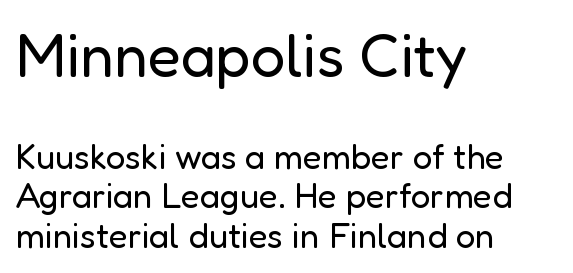
The image shows 61 px regular-weight sans-serif type, upright; set left-aligned, tight line spacing (1.13x), normal letter spacing, not underlined; the first (top) block is 1.74x larger; low stroke contrast and a medium x-height.
